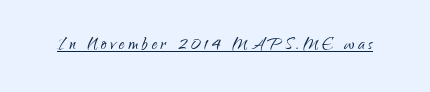
The image shows 22 px text type; set underlined.
